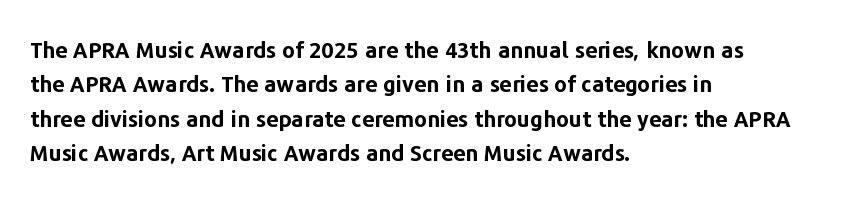
{"italic": "no", "bold": "yes", "underline": "no", "align": "left", "line_spacing": "normal", "line_spacing_ratio": 1.56, "letter_spacing": "normal", "letter_spacing_em": 0.0, "glyph_px": 22}
